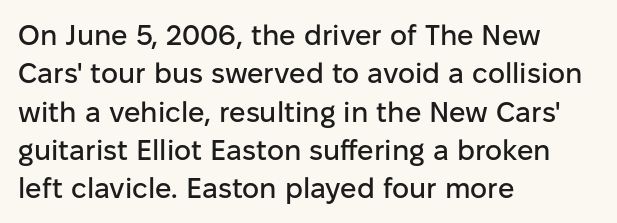
The image shows 29 px sans-serif type, upright; set left-aligned, normal line spacing (1.32x), normal letter spacing, not underlined; low stroke contrast and a medium x-height.
